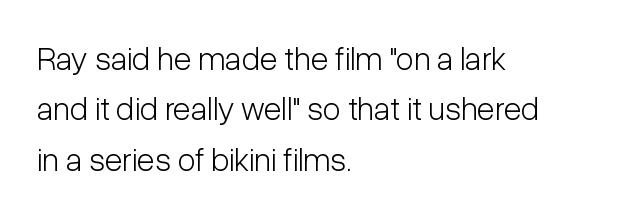
Q: Is the text bold? A: No.
Q: Is the text italic (slanted)? A: No, it is upright.
Q: Is the typeface a serif or a sans-serif typeface? A: Sans-serif.
Q: Is the text underlined? A: No.
Q: How is the paragraph aligned? A: Left-aligned.
Q: Is the spacing between letters normal or unusually wide? A: Normal.
Q: Is the spacing between lines tight, normal or loose? A: Normal.
Q: Width (condensed, normal, or wide)? A: Condensed.
Q: Stroke contrast? A: Low.
Q: x-height? A: Medium.
Q: Monospaced? A: No.
